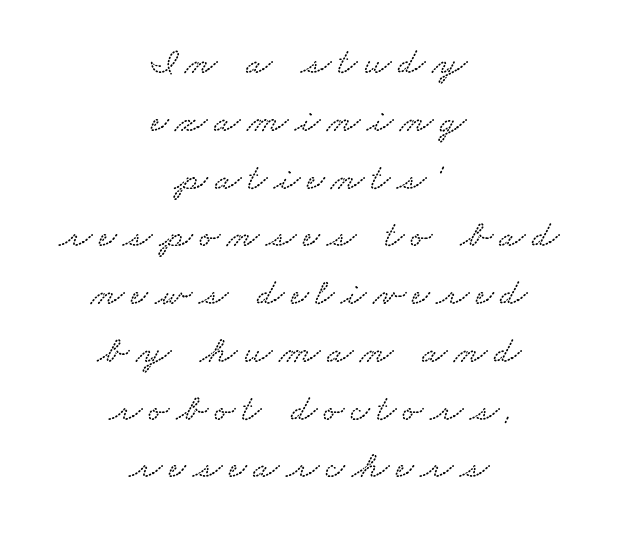
Q: Is the text underlined? A: No.
Q: How is the paragraph aligned? A: Centered.
Q: Is the spacing between lines tight, normal or loose? A: Normal.
Q: Width (condensed, normal, or wide)? A: Wide.
Q: Stroke contrast? A: Low.
Q: x-height? A: Small.
Q: Monospaced? A: No.
